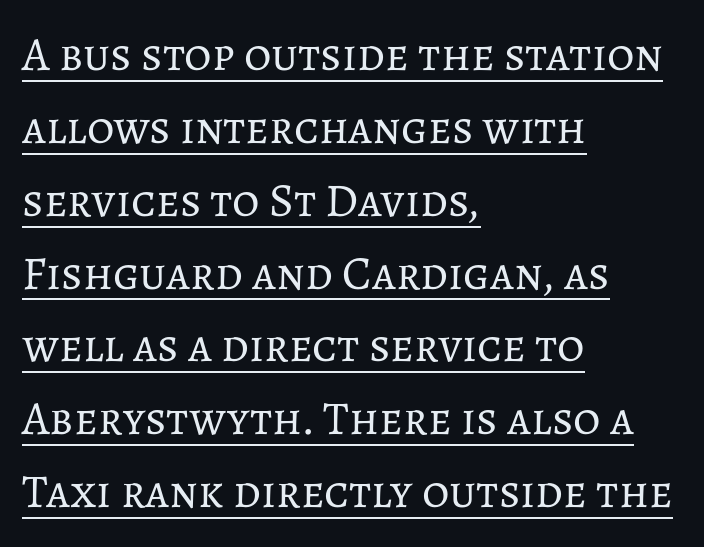
{"italic": "no", "bold": "no", "weight": "regular", "width": "normal", "stroke_contrast": "low", "x_height": "medium", "monospaced": "no", "underline": "yes", "align": "left", "line_spacing": "normal", "line_spacing_ratio": 1.55, "letter_spacing": "normal", "letter_spacing_em": 0.0, "glyph_px": 47}
